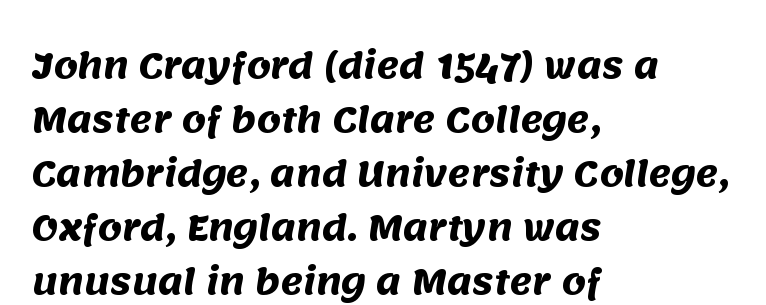
{"serif": "no", "bold": "yes", "weight": "heavy", "width": "normal", "stroke_contrast": "medium", "x_height": "large", "monospaced": "no", "underline": "no", "align": "left", "line_spacing": "normal", "line_spacing_ratio": 1.59, "letter_spacing": "normal", "letter_spacing_em": 0.0, "glyph_px": 34}
